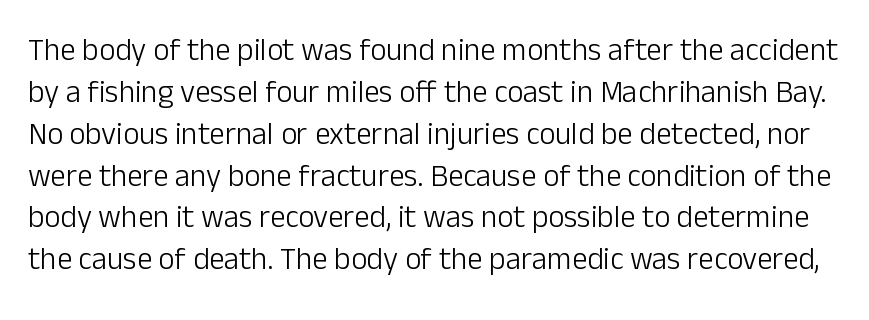
The image shows 31 px light sans-serif type, upright; set normal line spacing (1.35x), normal letter spacing, not underlined; low stroke contrast and a medium x-height.
